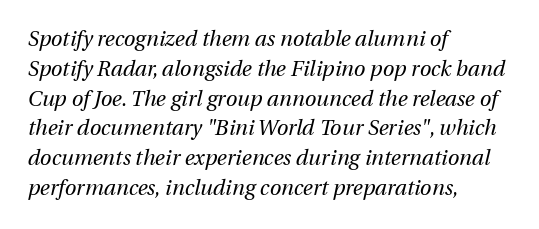
Q: Is the text bold? A: No.
Q: Is the text italic (slanted)? A: Yes, it leans right by about 12 degrees.
Q: Is the text underlined? A: No.
Q: How is the paragraph aligned? A: Left-aligned.
Q: Is the spacing between letters normal or unusually wide? A: Normal.
Q: Is the spacing between lines tight, normal or loose? A: Normal.
